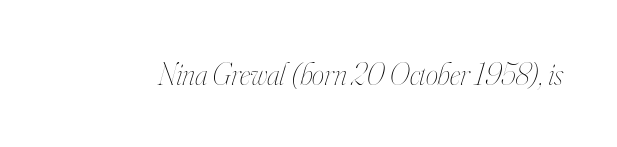
The typesetting does not lean heavy: it is not bold. The strip under each line holds only bare page. The passage shown leans; its letterforms are oblique. A typesetter would call this zero additional tracking. Spacing verdict: proportional, widths tailored to each character.
